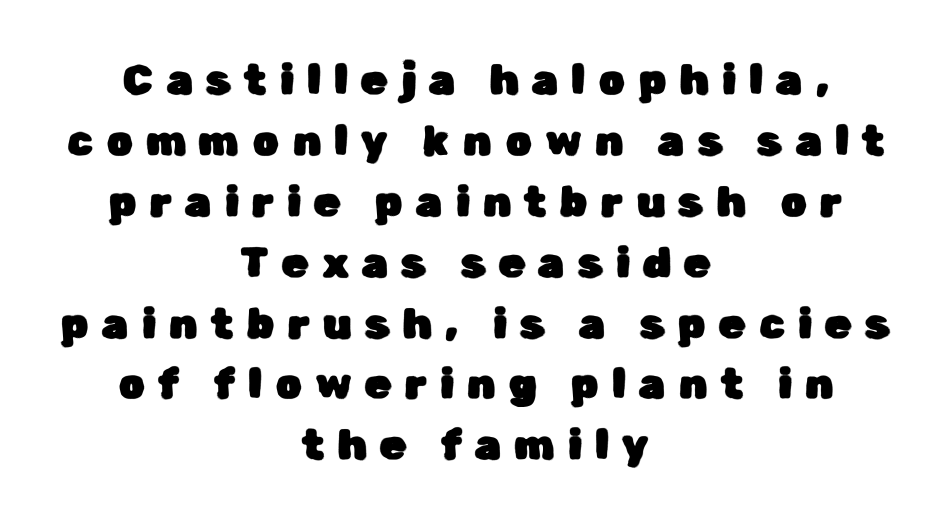
Proportional: the letters do not fall into vertical columns. The face used here is a sans, in the tradition of grotesques and geometrics. In terms of posture, this sample is upright. Unmarked baselines from the first word to the last. The vertical gap from one line to the next is medium.
